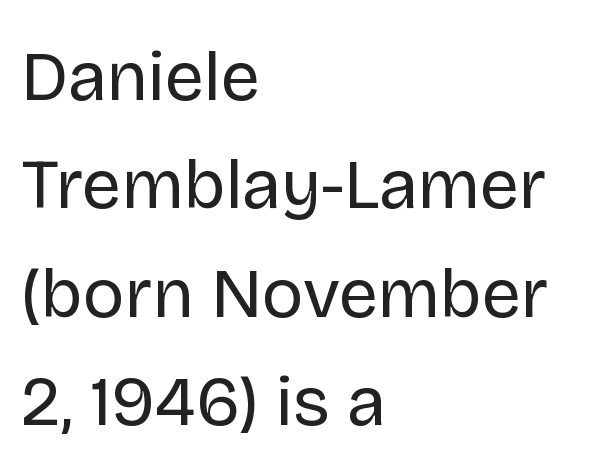
Honestly, the row spacing looks completely unremarkable. Nothing sits at the stroke ends, so this counts as sans-serif. Tracking here is standard; glyphs follow each other at the usual distance. The typesetting does not lean heavy: it is not bold.
